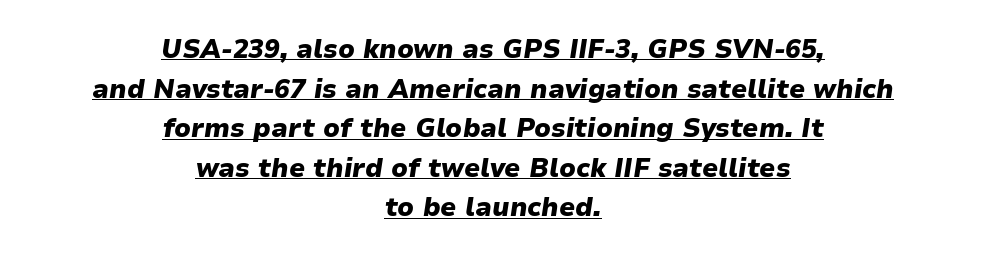
The image shows 26 px bold type, italic (leaning right); set centered, normal line spacing (1.52x), normal letter spacing, underlined.
